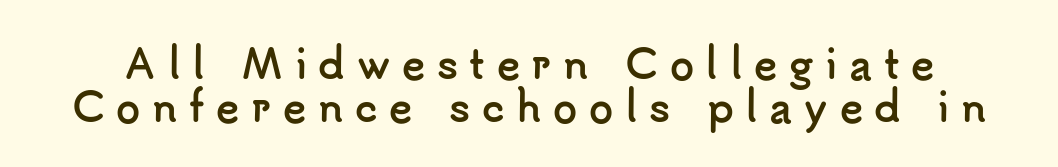
{"serif": "no", "italic": "no", "bold": "yes", "weight": "semibold", "width": "normal", "stroke_contrast": "low", "x_height": "small", "monospaced": "no", "underline": "no", "line_spacing": "tight", "line_spacing_ratio": 1.09, "letter_spacing": "wide", "letter_spacing_em": 0.3, "glyph_px": 39}
